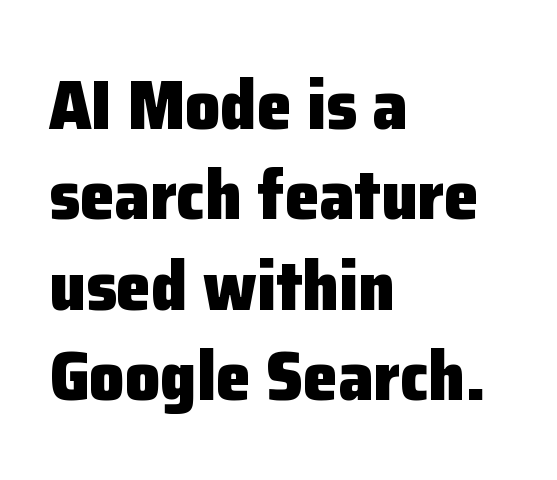
The image shows 70 px heavy sans-serif type, upright; set left-aligned, normal line spacing (1.29x), normal letter spacing, not underlined; low stroke contrast and a medium x-height.
